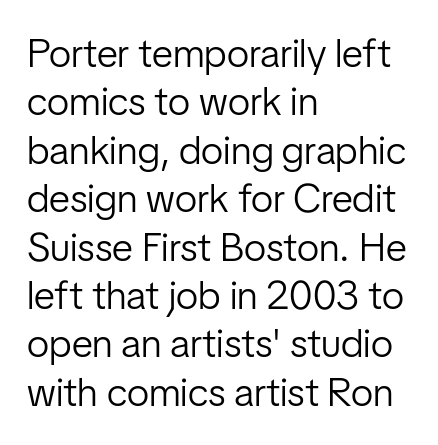
The image shows 40 px light, condensed sans-serif type, upright; set left-aligned, line spacing 1.21x, normal letter spacing, not underlined; low stroke contrast and a medium x-height.
